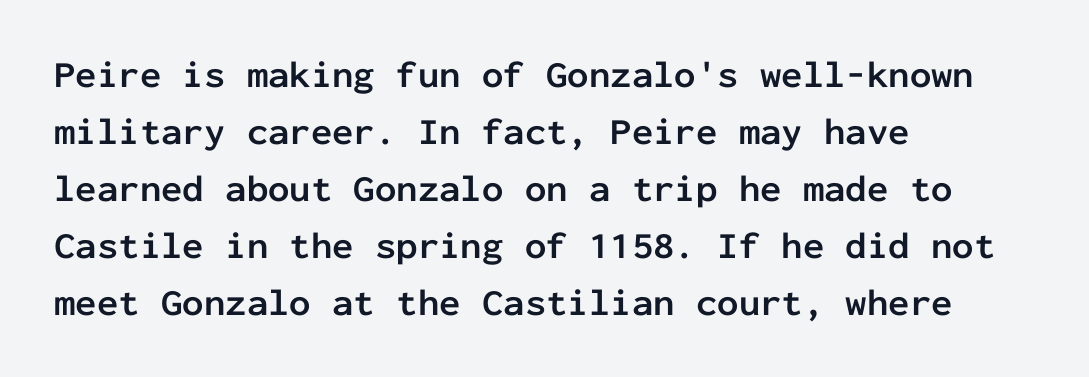
Q: Is the text bold? A: Yes.
Q: Is the text italic (slanted)? A: No, it is upright.
Q: Is the typeface a serif or a sans-serif typeface? A: Sans-serif.
Q: Is the text underlined? A: No.
Q: How is the paragraph aligned? A: Left-aligned.
Q: Is the spacing between letters normal or unusually wide? A: Normal.
Q: Is the spacing between lines tight, normal or loose? A: Normal.
Q: Width (condensed, normal, or wide)? A: Normal.
Q: Stroke contrast? A: Low.
Q: x-height? A: Medium.
Q: Monospaced? A: Yes.
